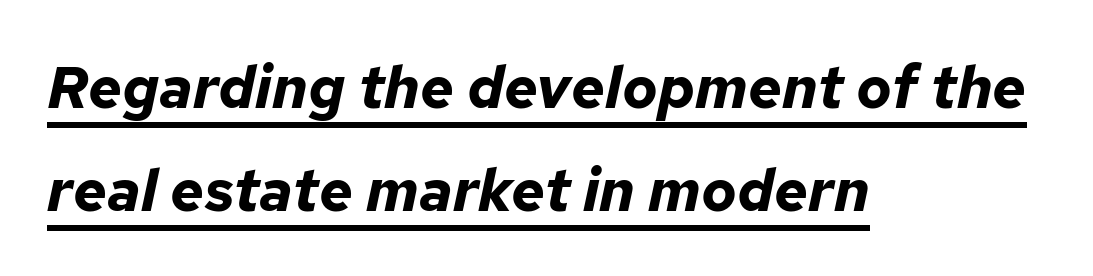
Weight check: bold — yes, fully. It's the slanting kind of type. The passage shown is underscored from start to finish. The text block is weighted toward the left margin, trailing off unevenly rightward. You could not count columns in this text — the font is proportionally spaced.
